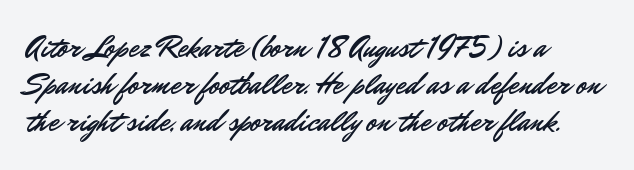
The image shows 30 px sans-serif type; set left-aligned, line spacing 1.24x, normal letter spacing, not underlined; low stroke contrast and a small x-height.
